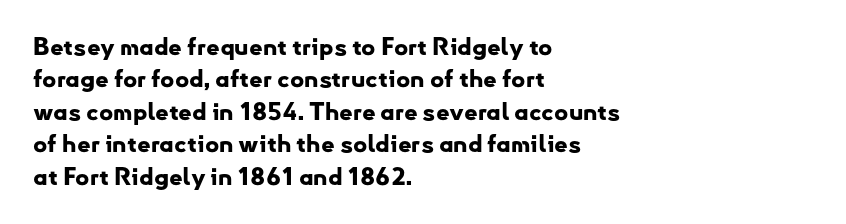
Q: Is the text bold? A: Yes.
Q: Is the text italic (slanted)? A: No, it is upright.
Q: Is the text underlined? A: No.
Q: How is the paragraph aligned? A: Left-aligned.
Q: Is the spacing between letters normal or unusually wide? A: Normal.
Q: Is the spacing between lines tight, normal or loose? A: Normal.
